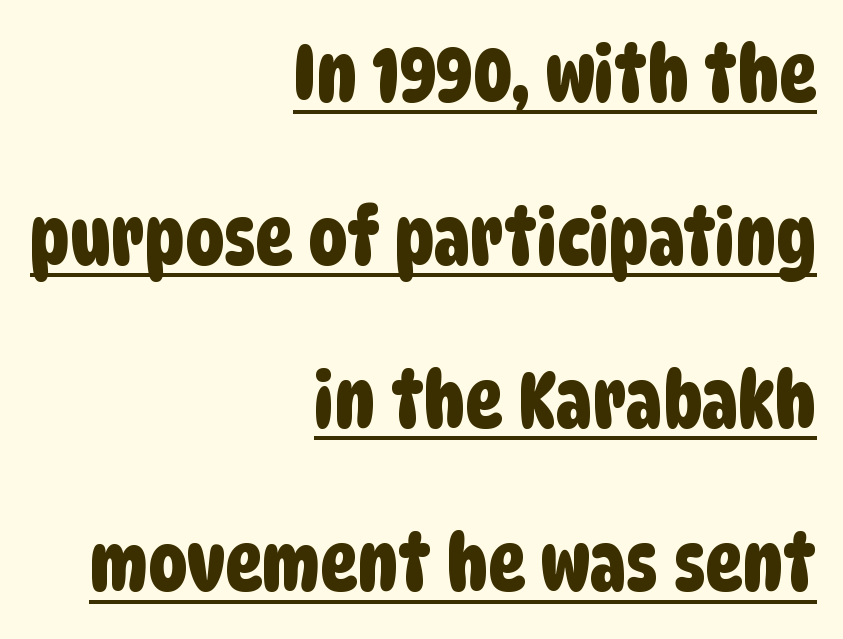
Q: Is the typeface a serif or a sans-serif typeface? A: Sans-serif.
Q: Is the text underlined? A: Yes.
Q: How is the paragraph aligned? A: Right-aligned.
Q: Is the spacing between letters normal or unusually wide? A: Normal.
Q: Is the spacing between lines tight, normal or loose? A: Loose.
Q: Width (condensed, normal, or wide)? A: Condensed.
Q: Stroke contrast? A: Low.
Q: x-height? A: Large.
Q: Monospaced? A: No.
